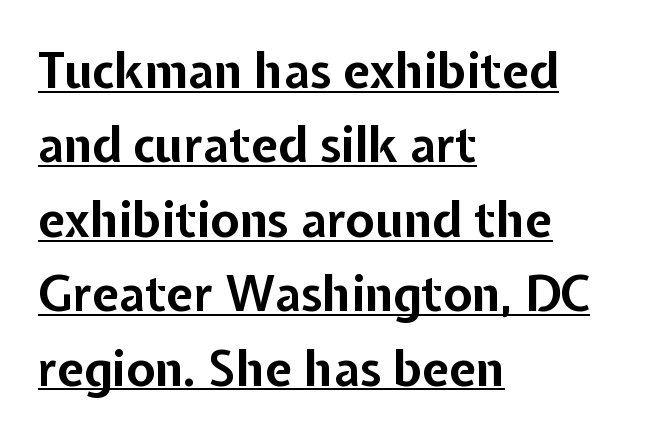
Q: Is the text bold? A: Yes.
Q: Is the text italic (slanted)? A: No, it is upright.
Q: Is the typeface a serif or a sans-serif typeface? A: Sans-serif.
Q: Is the text underlined? A: Yes.
Q: How is the paragraph aligned? A: Left-aligned.
Q: Is the spacing between letters normal or unusually wide? A: Normal.
Q: Is the spacing between lines tight, normal or loose? A: Normal.
Q: Width (condensed, normal, or wide)? A: Normal.
Q: Stroke contrast? A: Low.
Q: x-height? A: Medium.
Q: Monospaced? A: No.
